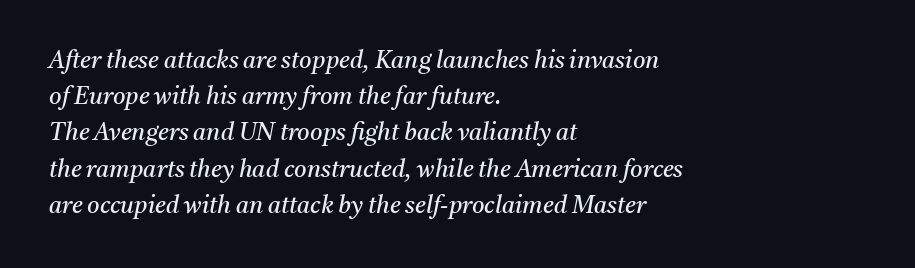
Q: Is the text bold? A: No.
Q: Is the text italic (slanted)? A: Yes, it leans right by about 11 degrees.
Q: Is the text underlined? A: No.
Q: How is the paragraph aligned? A: Left-aligned.
Q: Is the spacing between letters normal or unusually wide? A: Normal.
Q: Is the spacing between lines tight, normal or loose? A: Normal.
